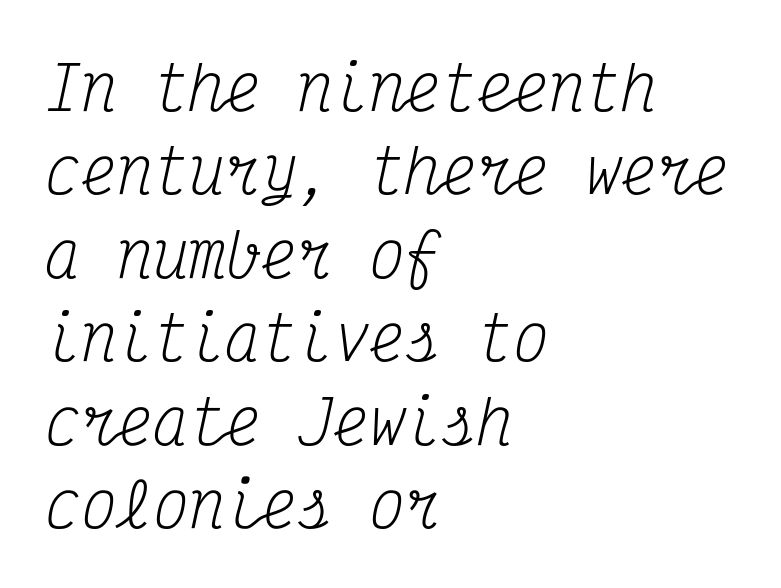
The image shows 60 px regular-weight, condensed serif type, italic (leaning right), monospaced; set left-aligned, normal line spacing (1.39x), normal letter spacing, not underlined; medium stroke contrast and a medium x-height.
